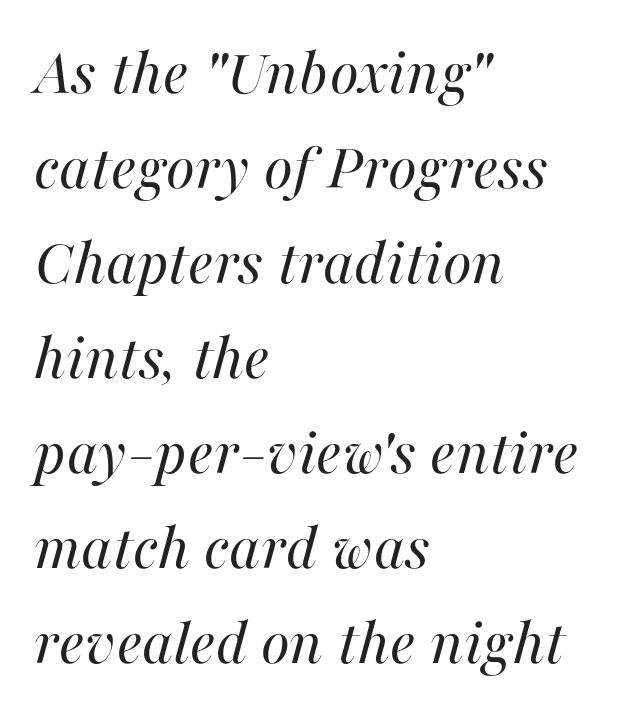
The image shows 66 px regular-weight type, italic (leaning right); set left-aligned, normal line spacing (1.44x), normal letter spacing, not underlined; high stroke contrast and a medium x-height.
